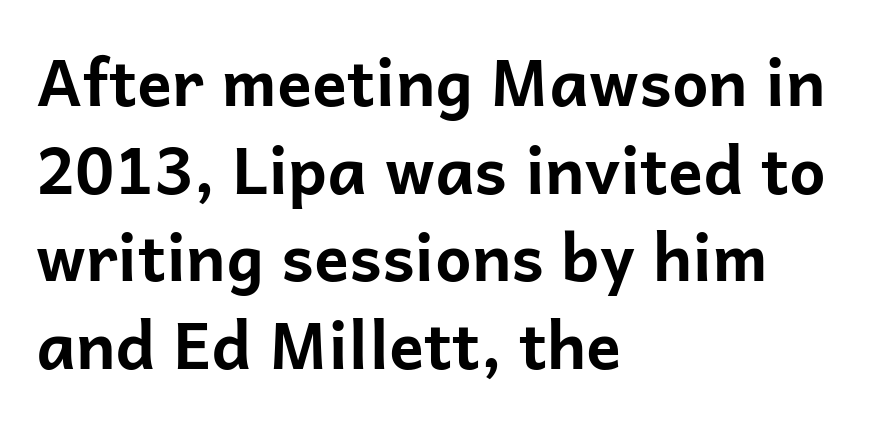
{"serif": "no", "italic": "no", "bold": "yes", "weight": "bold", "width": "normal", "stroke_contrast": "low", "x_height": "medium", "monospaced": "no", "underline": "no", "align": "left", "line_spacing": "normal", "line_spacing_ratio": 1.35, "letter_spacing": "normal", "letter_spacing_em": 0.0, "glyph_px": 65}
